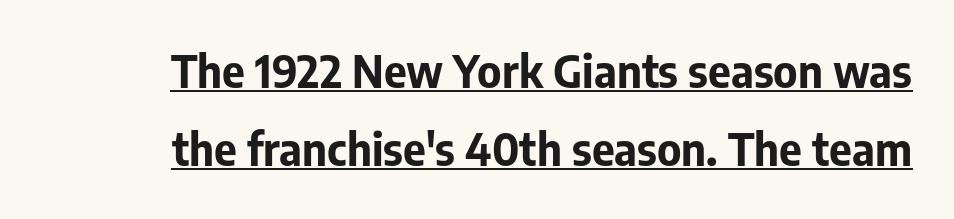
The rendering shows plain stroke endings on the letterforms — a sans-serif design. Looks like regular typesetting: each glyph gets only the width it needs. Tracking here is standard; glyphs follow each other at the usual distance. On the weight axis this lands at bold, roughly 700. Tall strokes in this sample are plumb rather than angled.
